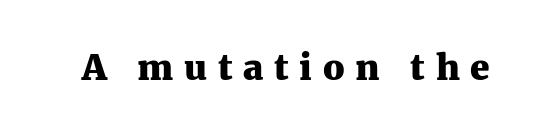
The image shows 35 px heavy serif type, upright; set unusually wide letter spacing (+0.31 em), not underlined; medium stroke contrast and a medium x-height.
